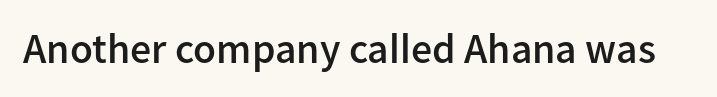
The typesetting leans somewhat heavy: a semibold. How are the letters spaced? Ordinarily, with no added tracking. These lines are rendered in a variable-pitch font. The gap between lines stays unmarked. Does the type have serifs? No, each stem ends abruptly.
